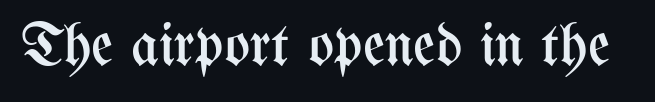
The image shows 60 px regular-weight, condensed type, upright; set normal letter spacing, not underlined; medium stroke contrast and a medium x-height.
